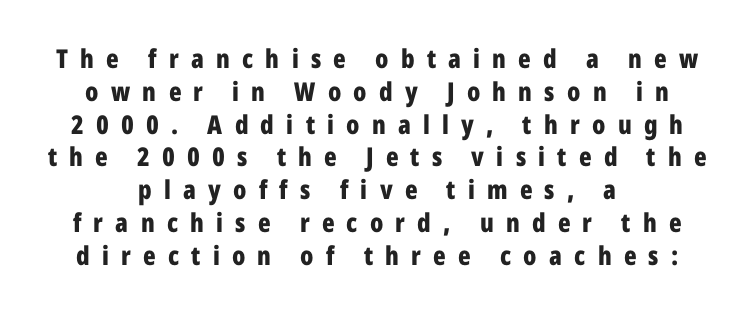
The image shows 26 px bold type, upright; set centered, normal line spacing (1.26x), unusually wide letter spacing (+0.47 em), not underlined.
